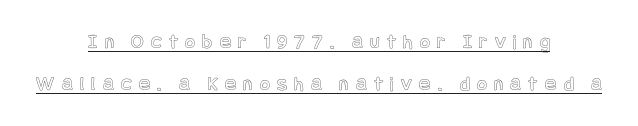
Notice how a bar underscores the lettering throughout. The type is letterspaced generously, with wide tracking. This block would shrink considerably if given ordinary leading; it's expanded now. The rag falls on both sides of this text block equally. The specimen reads as upright at a glance.
